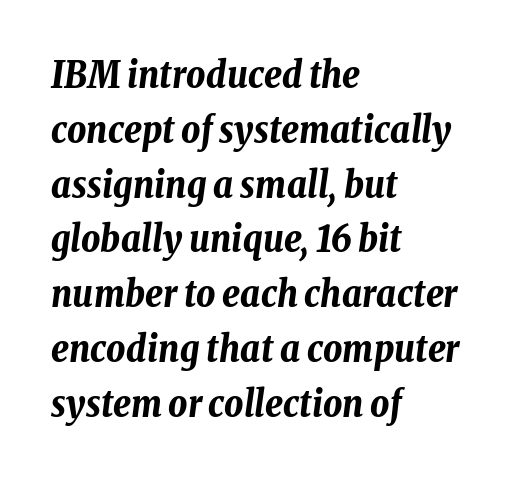
Q: Is the text bold? A: Yes.
Q: Is the text italic (slanted)? A: Yes, it leans right by about 8 degrees.
Q: Is the text underlined? A: No.
Q: How is the paragraph aligned? A: Left-aligned.
Q: Is the spacing between letters normal or unusually wide? A: Normal.
Q: Is the spacing between lines tight, normal or loose? A: Normal.
Q: Width (condensed, normal, or wide)? A: Condensed.
Q: Stroke contrast? A: Low.
Q: x-height? A: Medium.
Q: Monospaced? A: No.
